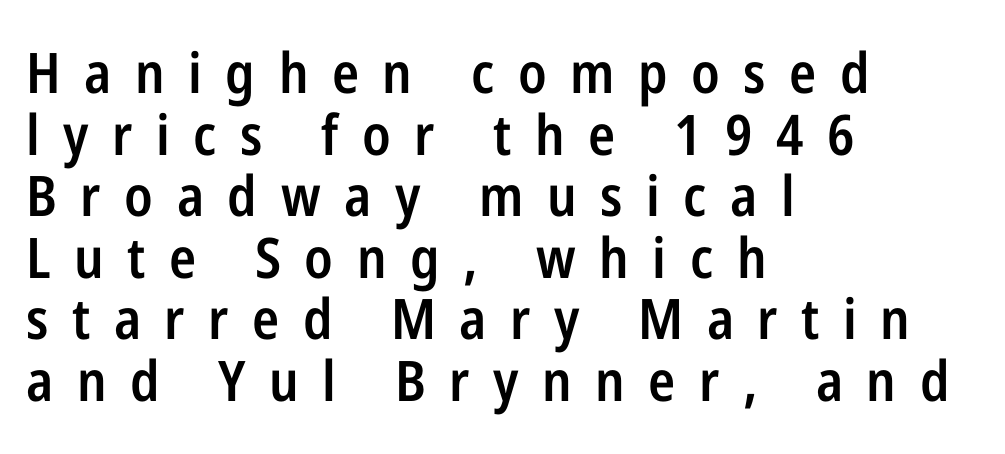
Each new line begins almost immediately beneath the previous one. Inter-character spacing is expanded well beyond the font's built-in metrics. Visually the block forms a straight wall on the left and a jagged coastline on the right. Note the varied advance widths — an 'i' is clearly narrower than an 'm'. The typesetting leans somewhat heavy: a semibold.
